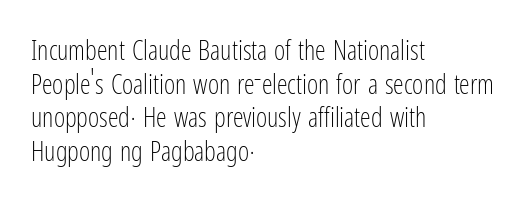
Whoever set this chose a conventional vertical rhythm. Each stroke keeps to a modest, everyday thickness or less. Is there any slant? The stems are plumb. Any mark beneath the type? The region is blank. Horizontal alignment here is leftward, the default for most running prose.
